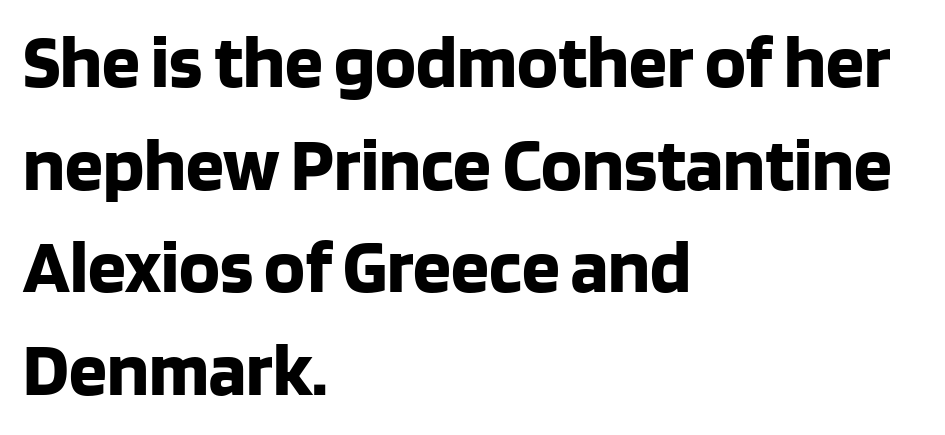
{"serif": "no", "italic": "no", "bold": "yes", "weight": "bold", "width": "normal", "stroke_contrast": "low", "x_height": "large", "monospaced": "no", "underline": "no", "align": "left", "line_spacing": "normal", "line_spacing_ratio": 1.35, "letter_spacing": "normal", "letter_spacing_em": 0.0, "glyph_px": 76}
